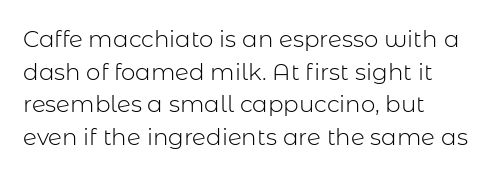
{"italic": "no", "bold": "no", "underline": "no", "align": "left", "line_spacing": "normal", "line_spacing_ratio": 1.42, "letter_spacing": "normal", "letter_spacing_em": 0.0, "glyph_px": 23}
